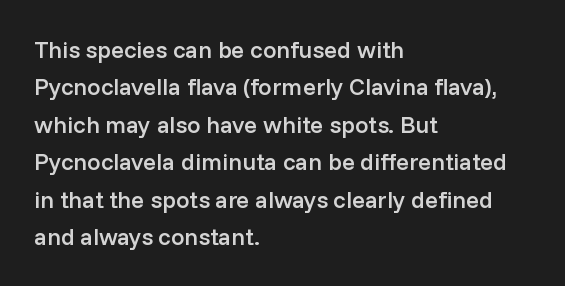
Q: Is the text bold? A: Semi-bold.
Q: Is the text italic (slanted)? A: No, it is upright.
Q: Is the text underlined? A: No.
Q: How is the paragraph aligned? A: Left-aligned.
Q: Is the spacing between letters normal or unusually wide? A: Normal.
Q: Is the spacing between lines tight, normal or loose? A: Normal.
